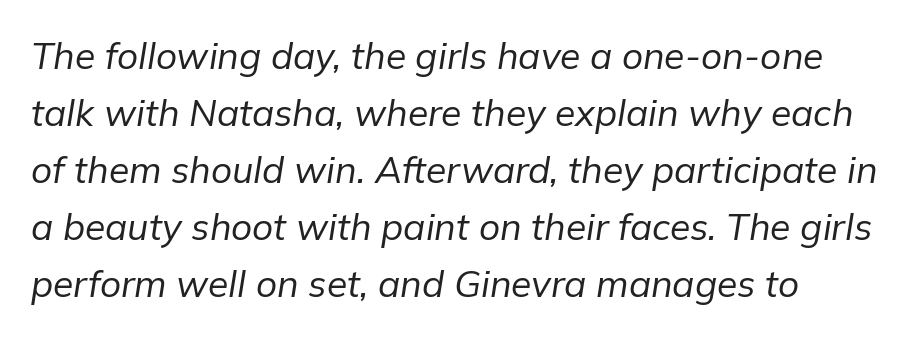
Q: Is the text bold? A: No.
Q: Is the text italic (slanted)? A: Yes, it leans right by about 9 degrees.
Q: Is the text underlined? A: No.
Q: How is the paragraph aligned? A: Left-aligned.
Q: Is the spacing between letters normal or unusually wide? A: Normal.
Q: Is the spacing between lines tight, normal or loose? A: Normal.
Q: Width (condensed, normal, or wide)? A: Normal.
Q: Stroke contrast? A: Low.
Q: x-height? A: Medium.
Q: Monospaced? A: No.
